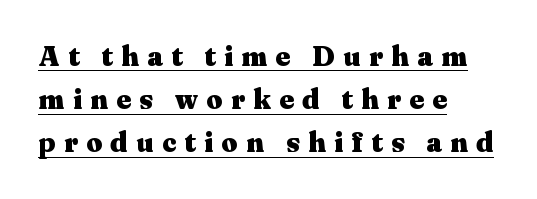
The image shows 28 px heavy, wide serif type, upright; set left-aligned, normal line spacing (1.54x), unusually wide letter spacing (+0.3 em), underlined; medium stroke contrast and a medium x-height.
